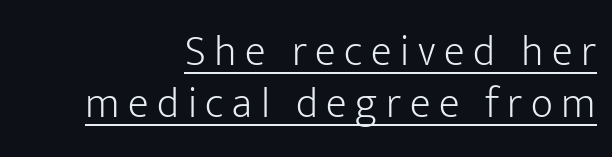
The image shows 43 px light sans-serif type, upright; set right-aligned, line spacing 1.22x, unusually wide letter spacing (+0.2 em), underlined; low stroke contrast and a medium x-height.
